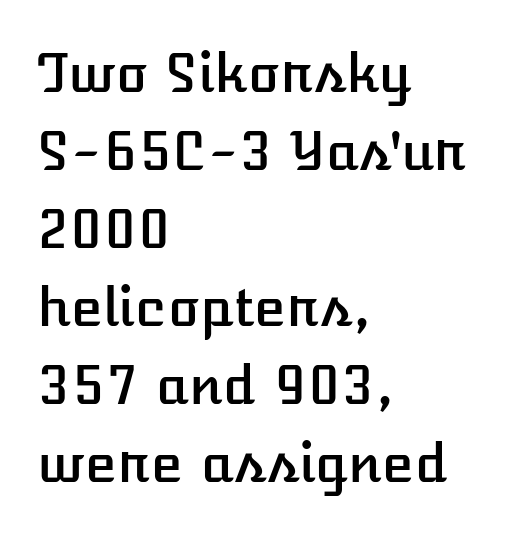
Q: Is the text italic (slanted)? A: No, it is upright.
Q: Is the text underlined? A: No.
Q: How is the paragraph aligned? A: Left-aligned.
Q: Is the spacing between letters normal or unusually wide? A: Normal.
Q: Is the spacing between lines tight, normal or loose? A: Normal.
Q: Width (condensed, normal, or wide)? A: Normal.
Q: Stroke contrast? A: Low.
Q: x-height? A: Medium.
Q: Monospaced? A: No.
